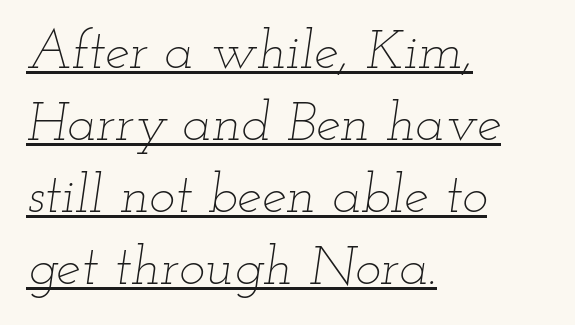
{"italic": "yes", "lean": "right", "slant_degrees": 12, "bold": "no", "weight": "thin", "width": "wide", "stroke_contrast": "low", "x_height": "small", "monospaced": "no", "underline": "yes", "align": "left", "line_spacing": "normal", "line_spacing_ratio": 1.31, "letter_spacing": "normal", "letter_spacing_em": 0.0, "glyph_px": 55}
